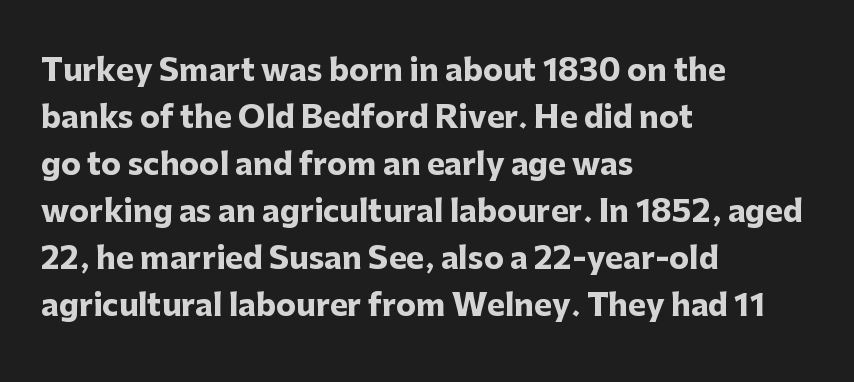
Observe the ordinary spacing: letters are neighbours, not strangers. Compared with typical paragraphs, the rows here are spaced about the same. This is roman type, the default non-slanted kind. Do the characters align in a grid? No, the font is proportional.
